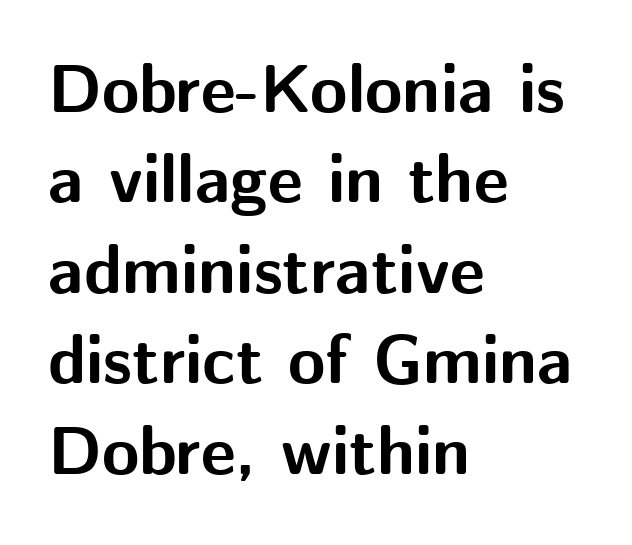
Q: Is the text bold? A: Yes.
Q: Is the text italic (slanted)? A: No, it is upright.
Q: Is the typeface a serif or a sans-serif typeface? A: Sans-serif.
Q: Is the text underlined? A: No.
Q: How is the paragraph aligned? A: Left-aligned.
Q: Is the spacing between letters normal or unusually wide? A: Normal.
Q: Is the spacing between lines tight, normal or loose? A: Normal.
Q: Width (condensed, normal, or wide)? A: Normal.
Q: Stroke contrast? A: Medium.
Q: x-height? A: Medium.
Q: Monospaced? A: No.
